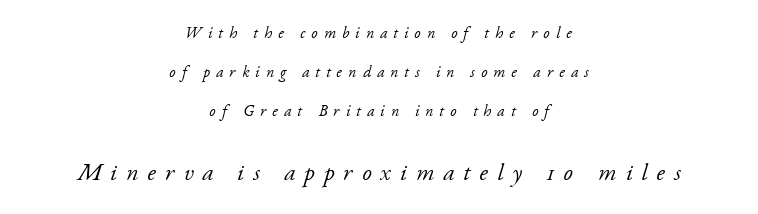
{"italic": "yes", "lean": "right", "slant_degrees": 17, "bold": "no", "underline": "no", "align": "center", "line_spacing": "loose", "line_spacing_ratio": 2.44, "letter_spacing": "wide", "letter_spacing_em": 0.38, "larger_block": "second", "size_ratio": 1.5, "glyph_px": 24}
